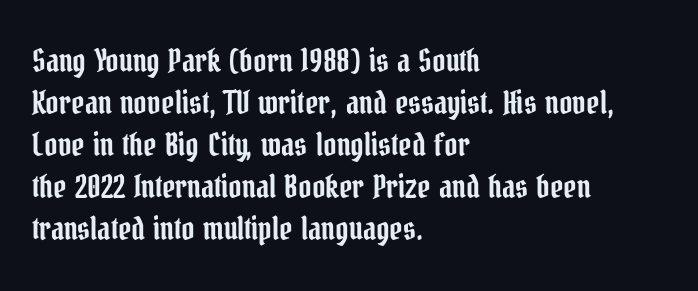
The letters advance in unequal steps, a hallmark of proportional type. These lines are composed in type with serifs. Words float on clear page, feet unadorned. Tall strokes in this sample are plumb rather than angled.
